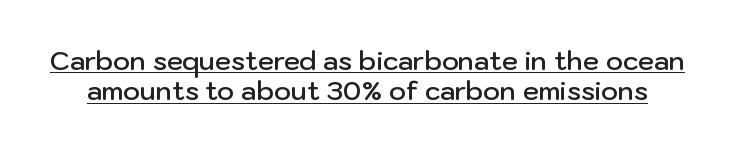
Firm but not heavy-handed strokes: this text is semibold. Check the space under the baseline: a stroke is drawn there. If you drew a line through each stem, it would be perfectly vertical. Does extra space separate the letters? No, they use regular spacing.
